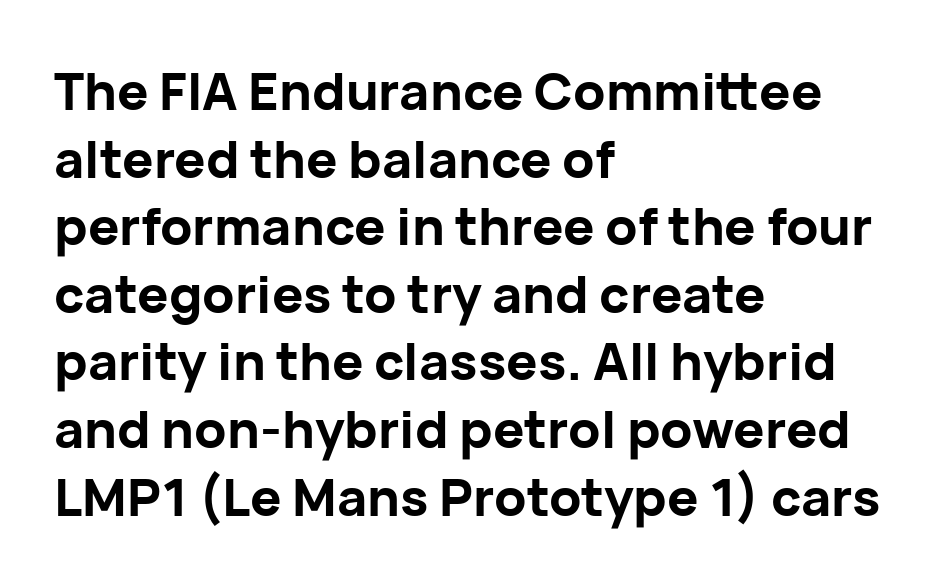
{"serif": "no", "italic": "no", "bold": "yes", "weight": "bold", "width": "normal", "stroke_contrast": "low", "x_height": "medium", "monospaced": "no", "underline": "no", "align": "left", "line_spacing": "normal", "line_spacing_ratio": 1.3, "letter_spacing": "normal", "letter_spacing_em": 0.0, "glyph_px": 52}
